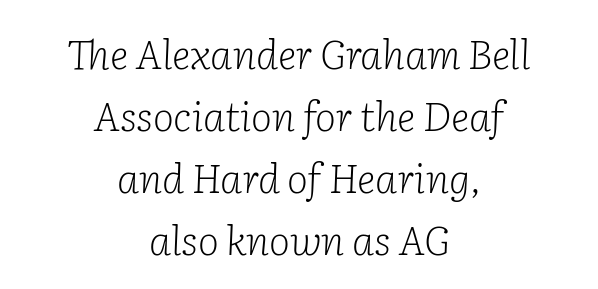
The image shows 40 px light serif type, italic (leaning right); set centered, normal line spacing (1.55x), normal letter spacing, not underlined; low stroke contrast and a medium x-height.
